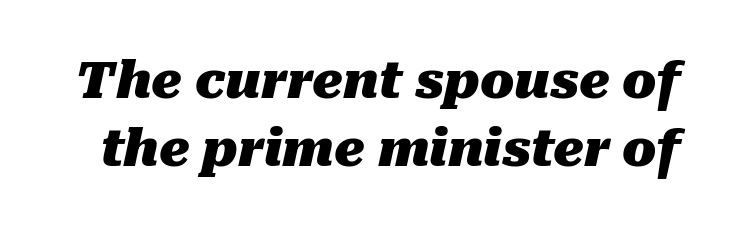
The image shows 50 px heavy type, italic (leaning right); set normal line spacing (1.36x), normal letter spacing, not underlined; medium stroke contrast and a medium x-height.
